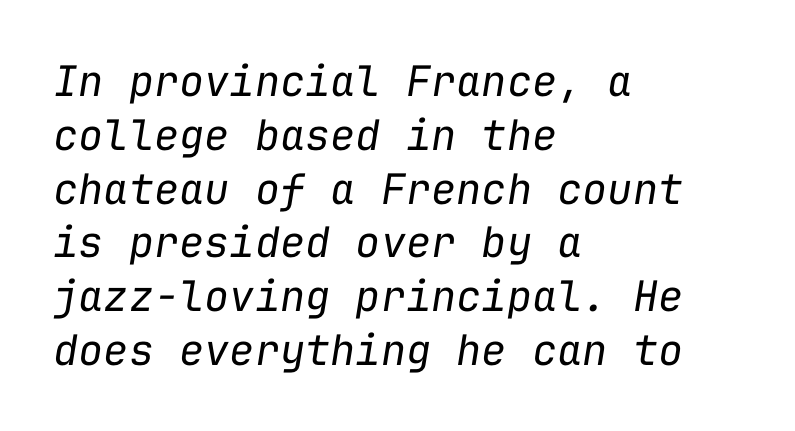
How are the letters spaced? Ordinarily, with no added tracking. Reading down the column, the eye jumps a familiar distance to each next line. Quick note: underline off. Fixed-width glyphs throughout — classic coding-font behaviour.
